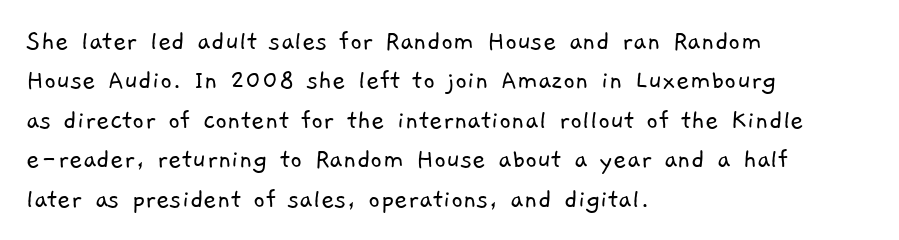
{"serif": "no", "bold": "no", "weight": "light", "width": "normal", "stroke_contrast": "low", "x_height": "medium", "monospaced": "no", "underline": "no", "align": "left", "line_spacing": "normal", "line_spacing_ratio": 1.36, "letter_spacing": "normal", "letter_spacing_em": 0.0, "glyph_px": 29}
